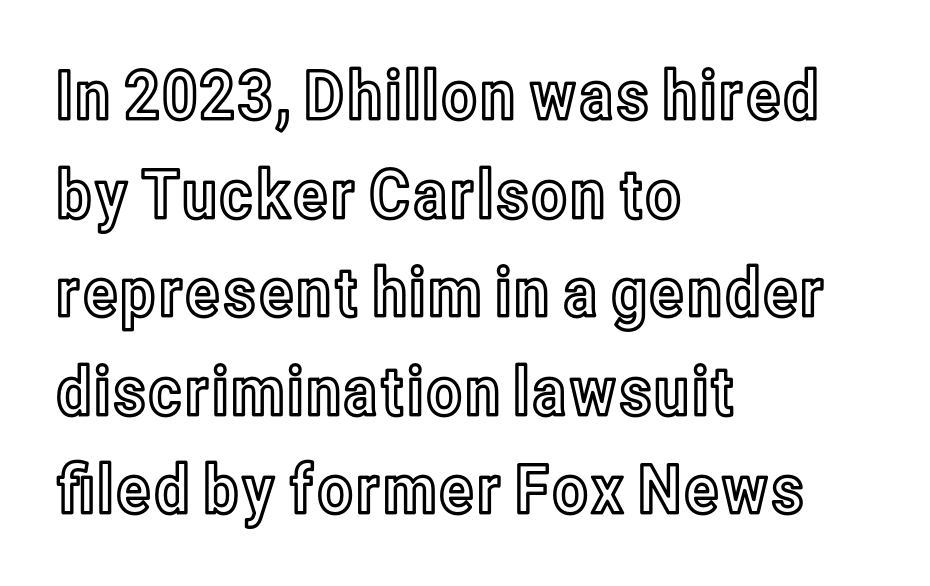
{"italic": "no", "width": "condensed", "x_height": "medium", "monospaced": "no", "underline": "no", "align": "left", "line_spacing": "normal", "line_spacing_ratio": 1.45, "letter_spacing": "normal", "letter_spacing_em": 0.0, "glyph_px": 68}
